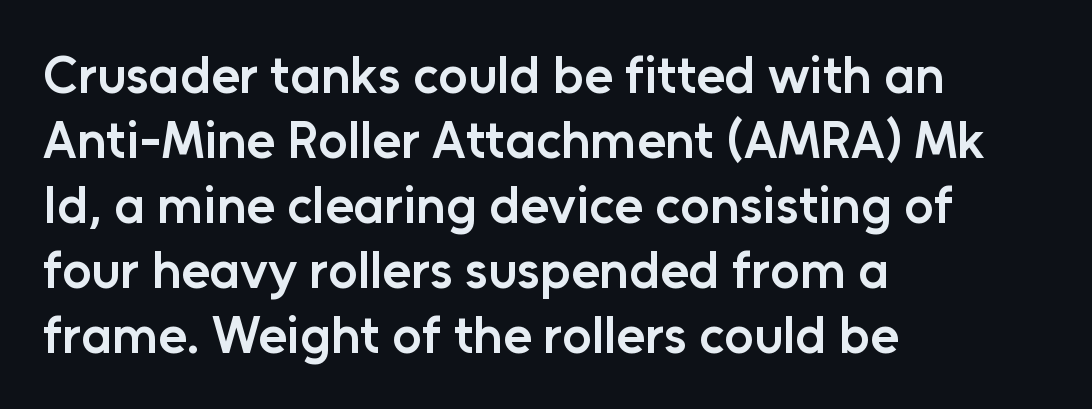
The image shows 52 px semibold sans-serif type, upright; set left-aligned, normal line spacing (1.25x), normal letter spacing, not underlined; low stroke contrast and a medium x-height.
